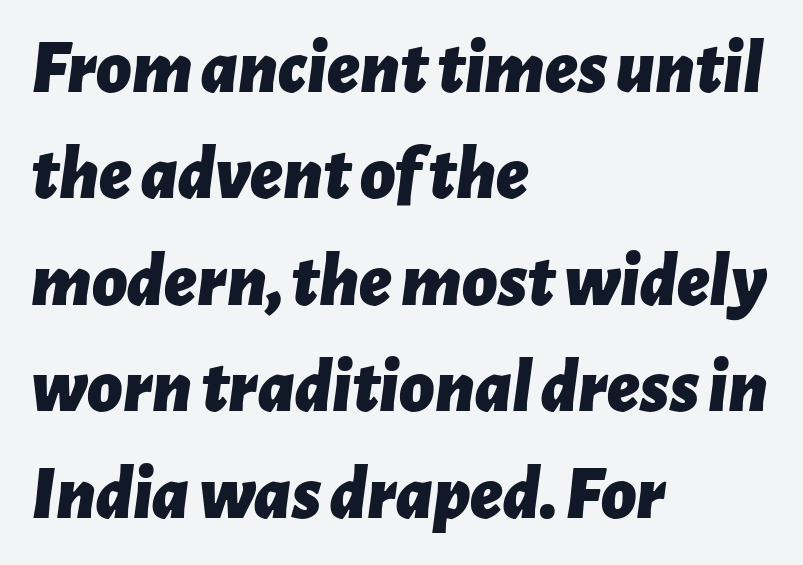
The image shows 76 px bold type, italic (leaning right); set left-aligned, normal line spacing (1.4x), normal letter spacing, not underlined; low stroke contrast and a medium x-height.
